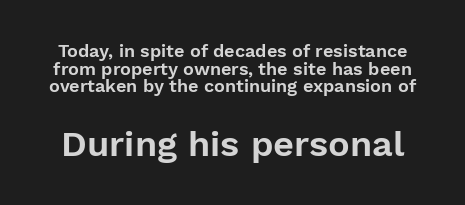
{"serif": "no", "italic": "no", "width": "normal", "stroke_contrast": "low", "x_height": "medium", "monospaced": "no", "underline": "no", "line_spacing": "tight", "line_spacing_ratio": 0.98, "letter_spacing": "normal", "letter_spacing_em": 0.0, "larger_block": "second", "size_ratio": 2.0, "glyph_px": 36}
